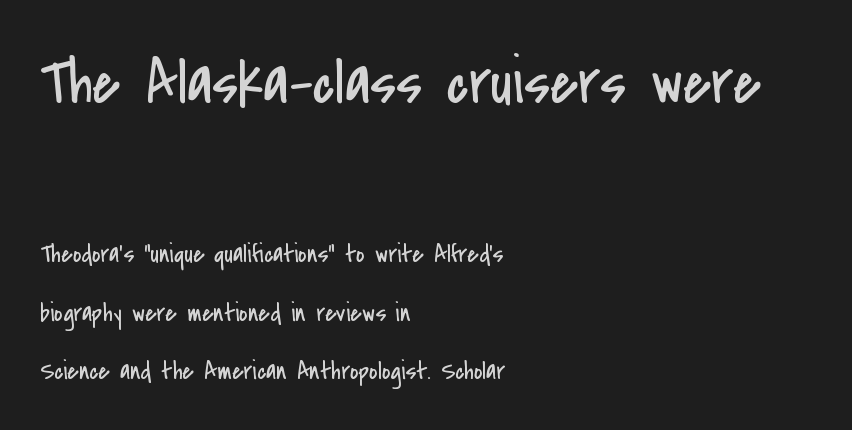
{"serif": "no", "italic": "no", "bold": "no", "weight": "regular", "width": "condensed", "stroke_contrast": "low", "x_height": "small", "monospaced": "no", "underline": "no", "align": "left", "line_spacing": "loose", "line_spacing_ratio": 2.26, "letter_spacing": "normal", "letter_spacing_em": 0.0, "larger_block": "first", "size_ratio": 2.46, "glyph_px": 64}
